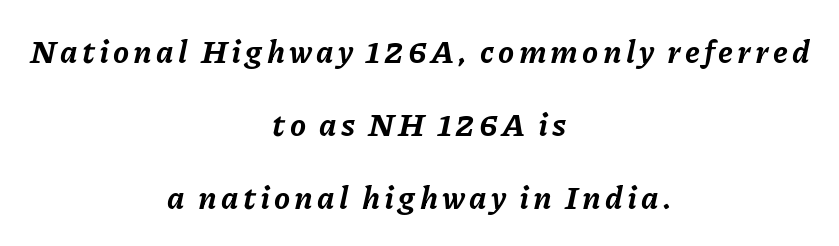
Proportional: the letters do not fall into vertical columns. The leading is generous, giving the passage an open texture. Underline: absent. Compared with a flush-left layout, this one balances lines on the center instead. In terms of posture, this sample is oblique. The glyphs have the mass of a bold cut.
